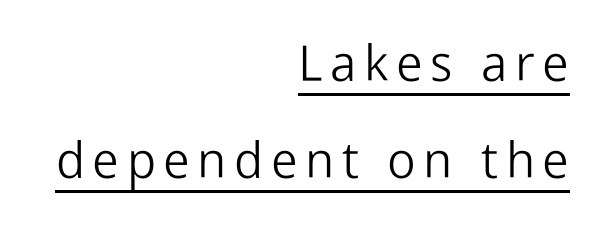
Stroke terminals: plain, sans-serif. Is this a fixed-width face? No — the glyphs have proportional, varying widths. Somebody hit Ctrl+U on this one — the words are underlined. You can tell it's not italic because the verticals are truly vertical. The lines in this sample share a right terminus and differ only in where they begin. Notice the wide empty band between every row — that's loose leading.
